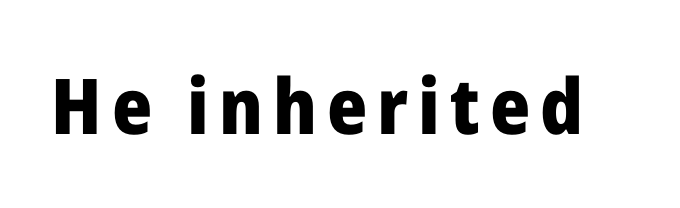
Here the designer chose a conventional face with non-uniform glyph widths. Notice how the stems are strictly vertical — no italics here. Thick stems and heavy bowls — unmistakably bold. Just letters on the line, the space beneath them empty. Serif or sans? Sans — the stroke terminals are bare.
